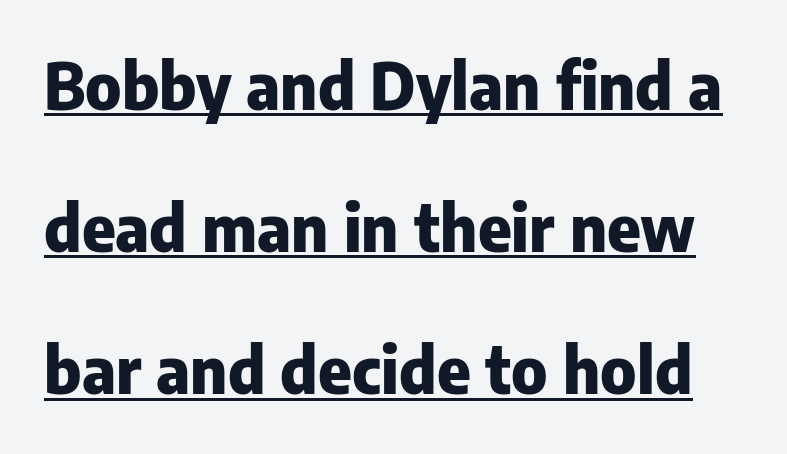
Quick note: interline space is abundant. These characters rest on top of a visible drawn line. Posture: straight, roman, zero tilt. The strokes are fattened all the way to bold. Each letter keeps its own natural width here, so spacing adapts to shape.
